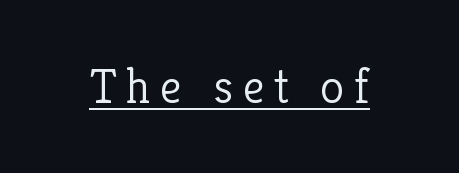
Q: Is the text bold? A: No.
Q: Is the text italic (slanted)? A: No, it is upright.
Q: Is the typeface a serif or a sans-serif typeface? A: Serif.
Q: Is the text underlined? A: Yes.
Q: Is the spacing between letters normal or unusually wide? A: Unusually wide.
Q: Width (condensed, normal, or wide)? A: Normal.
Q: Stroke contrast? A: Low.
Q: x-height? A: Medium.
Q: Monospaced? A: No.
